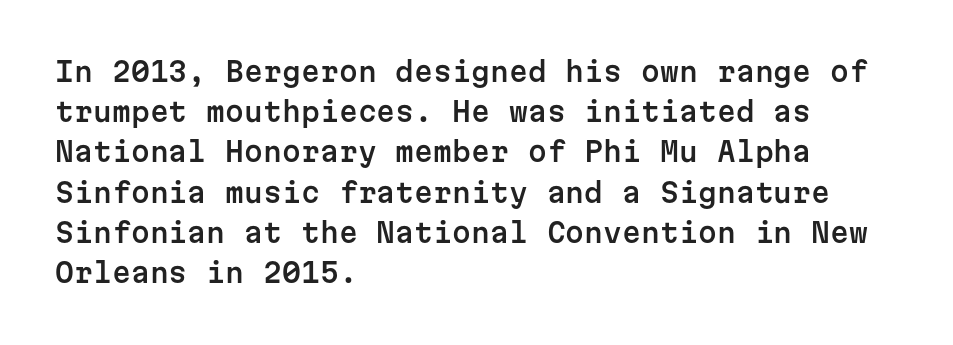
{"italic": "no", "underline": "no", "align": "left", "line_spacing": "normal", "line_spacing_ratio": 1.49, "letter_spacing": "normal", "letter_spacing_em": 0.0, "glyph_px": 27}
